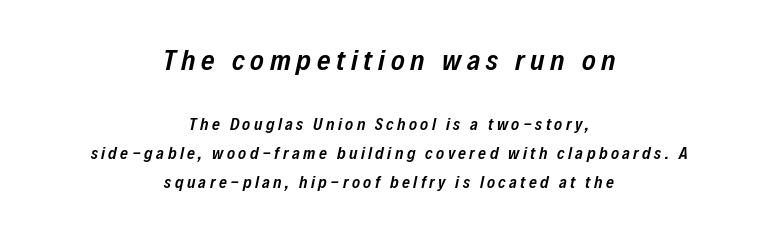
{"italic": "yes", "lean": "right", "slant_degrees": 12, "bold": "semi", "weight": "semibold", "width": "condensed", "stroke_contrast": "low", "x_height": "medium", "monospaced": "no", "underline": "no", "align": "center", "line_spacing": "normal", "line_spacing_ratio": 1.69, "letter_spacing": "wide", "letter_spacing_em": 0.2, "larger_block": "first", "size_ratio": 1.71, "glyph_px": 29}
